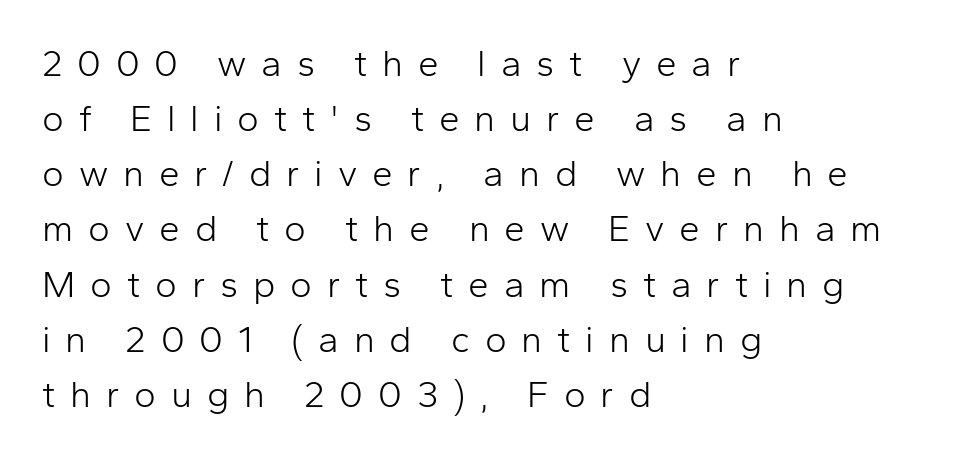
The words here are not underlined. Character widths vary here, with narrow letters taking less room than wide ones. Regarding leading, the lines here are spaced in the standard way. Stroke terminals: plain, sans-serif. Ascenders rise straight up at ninety degrees. A typesetter would call this heavily tracked-out type.
